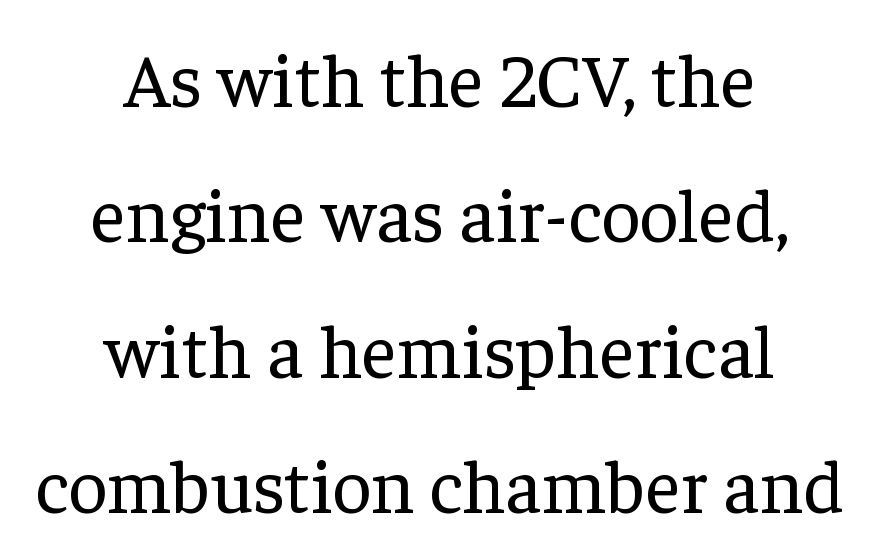
Q: Is the text bold? A: No.
Q: Is the text italic (slanted)? A: No, it is upright.
Q: Is the typeface a serif or a sans-serif typeface? A: Serif.
Q: Is the text underlined? A: No.
Q: How is the paragraph aligned? A: Centered.
Q: Is the spacing between letters normal or unusually wide? A: Normal.
Q: Width (condensed, normal, or wide)? A: Normal.
Q: Stroke contrast? A: Low.
Q: x-height? A: Medium.
Q: Monospaced? A: No.
